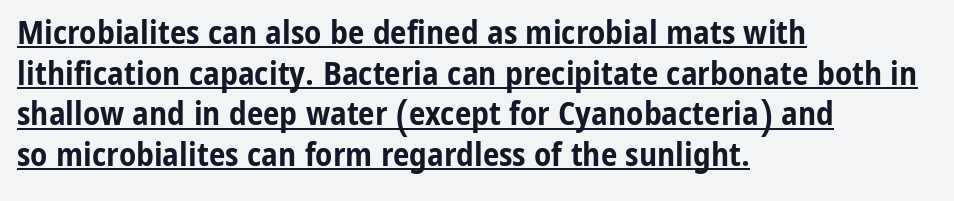
The setting favours the left margin, as ordinary paragraphs usually do. In terms of posture, this sample is upright. How heavy is the stroke? Heavy — this is a bold. Type style note: lacks serifs. Caption: standard tracking, unaltered.
